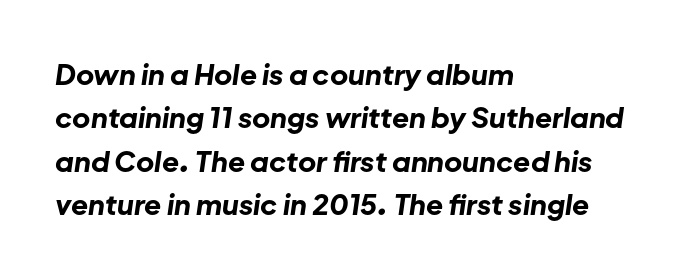
Successive baselines arrive at the customary interval. The line texture is even and compact thanks to regular tracking. Alignment: flush left. Caption: bold face, heavy strokes.
